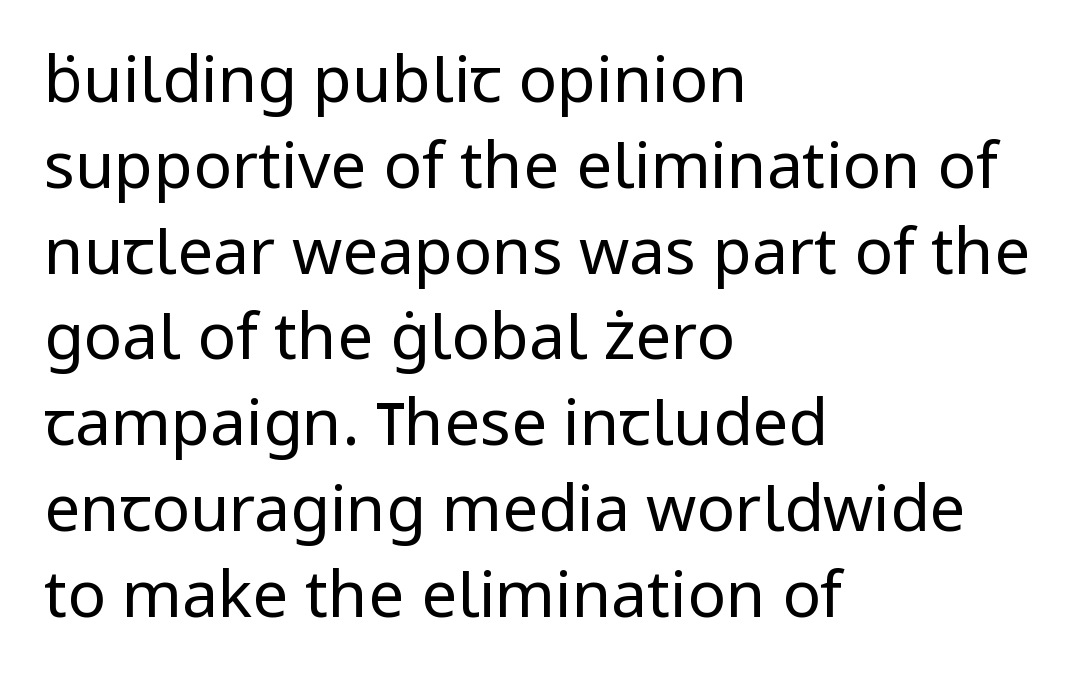
Q: Is the text bold? A: No.
Q: Is the text italic (slanted)? A: No, it is upright.
Q: Is the typeface a serif or a sans-serif typeface? A: Sans-serif.
Q: Is the text underlined? A: No.
Q: How is the paragraph aligned? A: Left-aligned.
Q: Is the spacing between letters normal or unusually wide? A: Normal.
Q: Is the spacing between lines tight, normal or loose? A: Normal.
Q: Width (condensed, normal, or wide)? A: Normal.
Q: Stroke contrast? A: Low.
Q: x-height? A: Medium.
Q: Monospaced? A: No.
